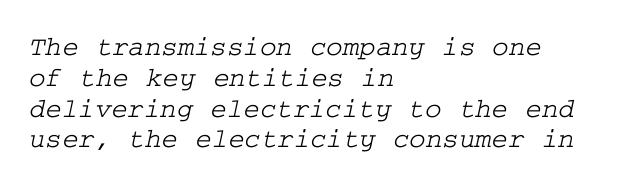
{"serif": "yes", "width": "wide", "stroke_contrast": "low", "x_height": "medium", "underline": "no", "align": "left", "line_spacing": "tight", "line_spacing_ratio": 1.1, "letter_spacing": "normal", "letter_spacing_em": 0.0, "glyph_px": 28}
